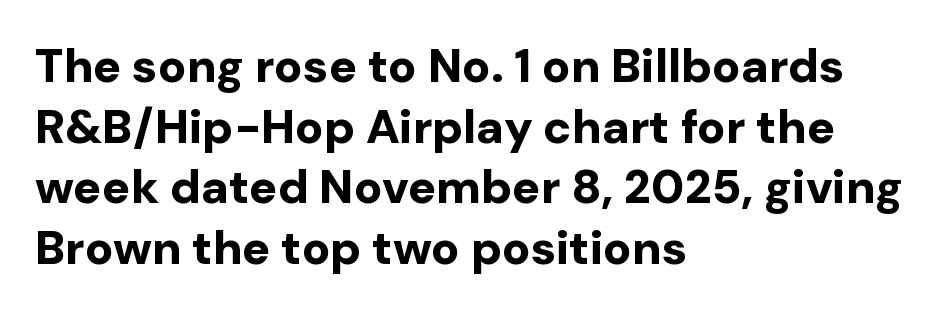
Q: Is the text bold? A: Yes.
Q: Is the text italic (slanted)? A: No, it is upright.
Q: Is the typeface a serif or a sans-serif typeface? A: Sans-serif.
Q: Is the text underlined? A: No.
Q: How is the paragraph aligned? A: Left-aligned.
Q: Is the spacing between letters normal or unusually wide? A: Normal.
Q: Is the spacing between lines tight, normal or loose? A: Normal.
Q: Width (condensed, normal, or wide)? A: Normal.
Q: Stroke contrast? A: Low.
Q: x-height? A: Medium.
Q: Monospaced? A: No.
